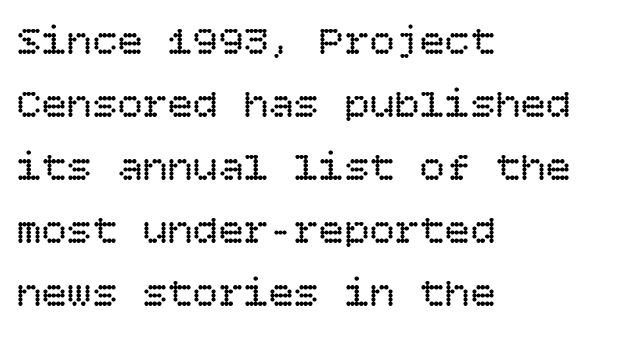
Anything drawn beneath the words? Only blank space. Alignment: flush left. You could call the tracking neutral — neither tight nor loose. Each new line begins a customary step beneath the previous one. Compared with a typical body face, this is equally light or lighter still.
